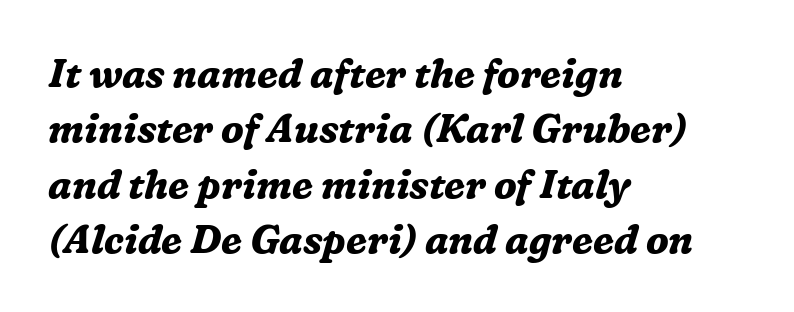
{"serif": "yes", "italic": "yes", "lean": "right", "slant_degrees": 16, "bold": "yes", "weight": "bold", "width": "normal", "stroke_contrast": "medium", "x_height": "medium", "monospaced": "no", "underline": "no", "align": "left", "line_spacing": "normal", "line_spacing_ratio": 1.42, "letter_spacing": "normal", "letter_spacing_em": 0.0, "glyph_px": 39}
